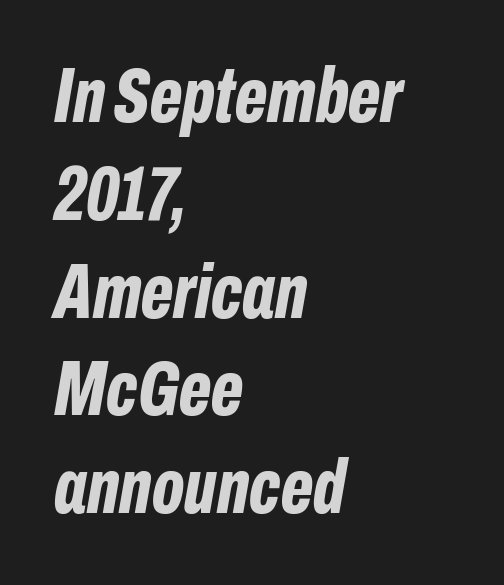
Line starts are locked; line ends wander. A typesetter would call this zero additional tracking. The gap between lines stays unmarked. Each letter keeps its own natural width here, so spacing adapts to shape. The face used here has a pronounced slope to its letters.
